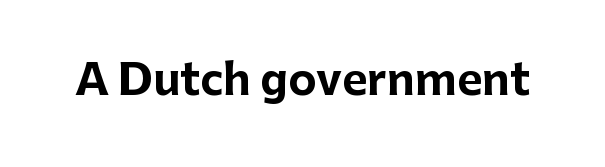
The image shows 43 px bold sans-serif type, upright; set normal letter spacing, not underlined; low stroke contrast and a medium x-height.
